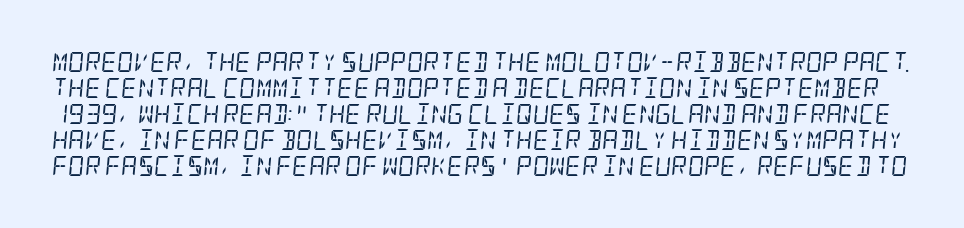
Words appear dense and cohesive because spacing is normal. Words float on clear page, feet unadorned. The font is comparable to plain body text, perhaps lighter. Evenly set lines give the paragraph a standard silhouette. Looking at the ascenders, they clearly lean.
